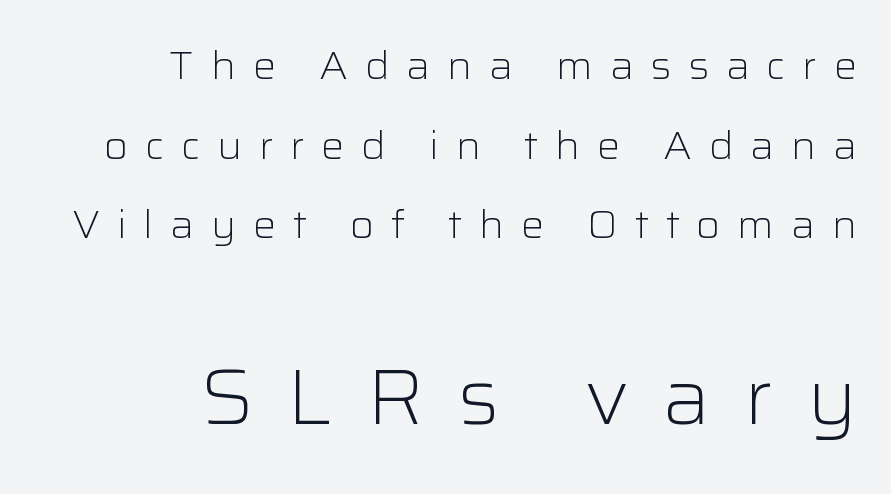
The image shows 78 px light sans-serif type, upright; set right-aligned, loose line spacing (2.04x), unusually wide letter spacing (+0.43 em), not underlined; the second (bottom) block is 2.0x larger; low stroke contrast and a medium x-height.
